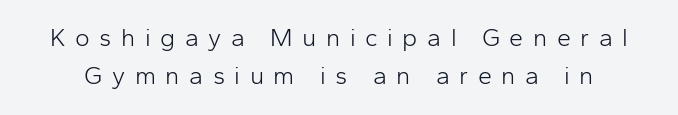
Q: Is the text bold? A: No.
Q: Is the text italic (slanted)? A: No, it is upright.
Q: Is the text underlined? A: No.
Q: Is the spacing between letters normal or unusually wide? A: Unusually wide.
Q: Is the spacing between lines tight, normal or loose? A: Normal.
